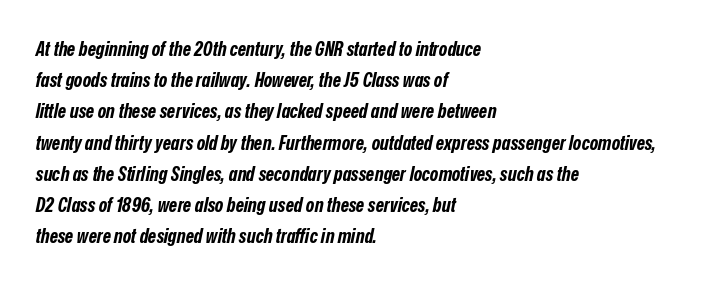
The image shows 20 px bold type, italic (leaning right); set left-aligned, normal line spacing (1.56x), normal letter spacing, not underlined.
